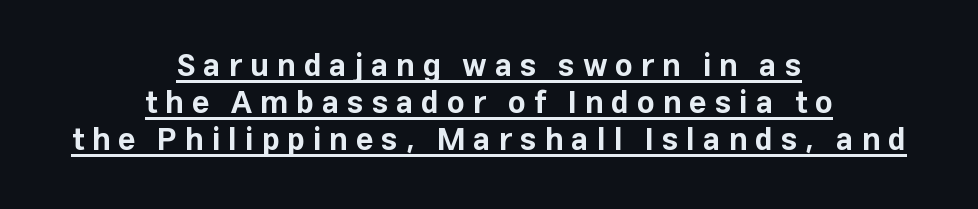
{"serif": "no", "italic": "no", "bold": "yes", "weight": "bold", "width": "normal", "stroke_contrast": "low", "x_height": "medium", "monospaced": "no", "underline": "yes", "align": "center", "line_spacing_ratio": 1.2, "letter_spacing": "wide", "letter_spacing_em": 0.25, "glyph_px": 31}
